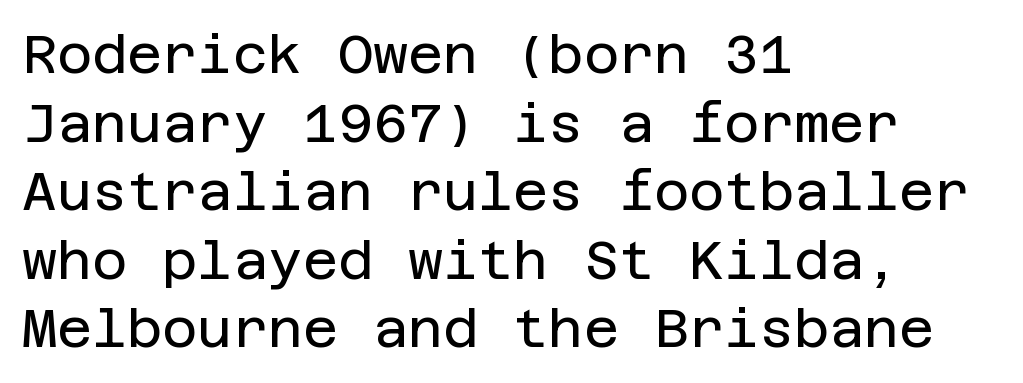
{"serif": "no", "italic": "no", "bold": "no", "weight": "regular", "width": "normal", "stroke_contrast": "low", "x_height": "large", "underline": "no", "align": "left", "line_spacing": "normal", "line_spacing_ratio": 1.27, "letter_spacing": "normal", "letter_spacing_em": 0.0, "glyph_px": 54}
